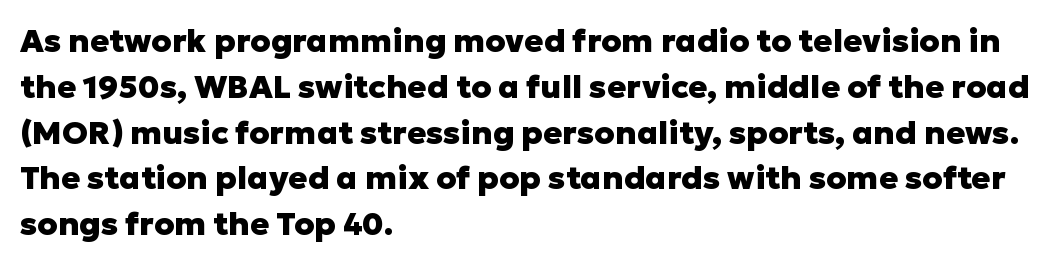
The image shows 32 px heavy sans-serif type, upright; set left-aligned, normal line spacing (1.43x), normal letter spacing, not underlined; low stroke contrast and a medium x-height.
